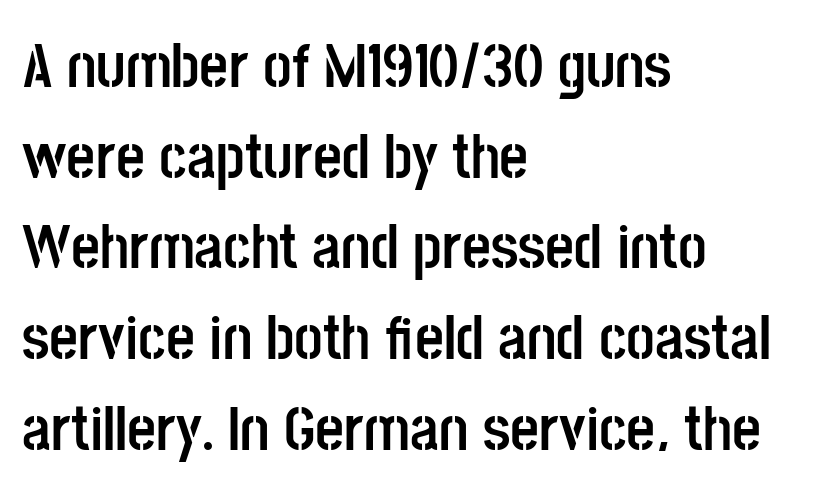
Q: Is the text bold? A: Yes.
Q: Is the text italic (slanted)? A: No, it is upright.
Q: Is the typeface a serif or a sans-serif typeface? A: Sans-serif.
Q: Is the text underlined? A: No.
Q: How is the paragraph aligned? A: Left-aligned.
Q: Is the spacing between letters normal or unusually wide? A: Normal.
Q: Is the spacing between lines tight, normal or loose? A: Normal.
Q: Width (condensed, normal, or wide)? A: Condensed.
Q: Stroke contrast? A: Low.
Q: x-height? A: Large.
Q: Monospaced? A: No.
